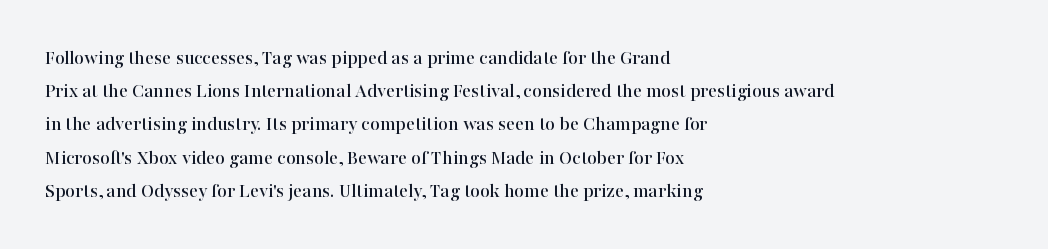
Q: Is the text italic (slanted)? A: No, it is upright.
Q: Is the text underlined? A: No.
Q: How is the paragraph aligned? A: Left-aligned.
Q: Is the spacing between letters normal or unusually wide? A: Normal.
Q: Is the spacing between lines tight, normal or loose? A: Normal.
